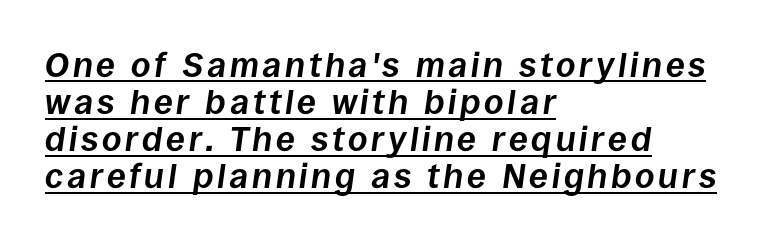
{"italic": "yes", "lean": "right", "slant_degrees": 8, "bold": "yes", "weight": "bold", "width": "normal", "stroke_contrast": "low", "x_height": "large", "monospaced": "no", "underline": "yes", "align": "left", "line_spacing": "tight", "line_spacing_ratio": 1.09, "glyph_px": 34}
